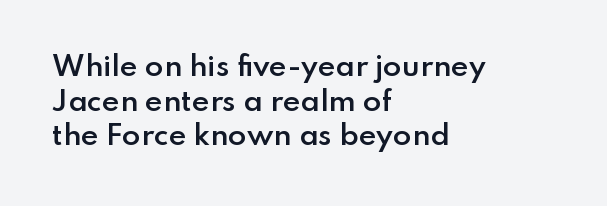
Q: Is the text bold? A: Semi-bold.
Q: Is the text italic (slanted)? A: No, it is upright.
Q: Is the text underlined? A: No.
Q: How is the paragraph aligned? A: Left-aligned.
Q: Is the spacing between letters normal or unusually wide? A: Normal.
Q: Is the spacing between lines tight, normal or loose? A: Normal.
